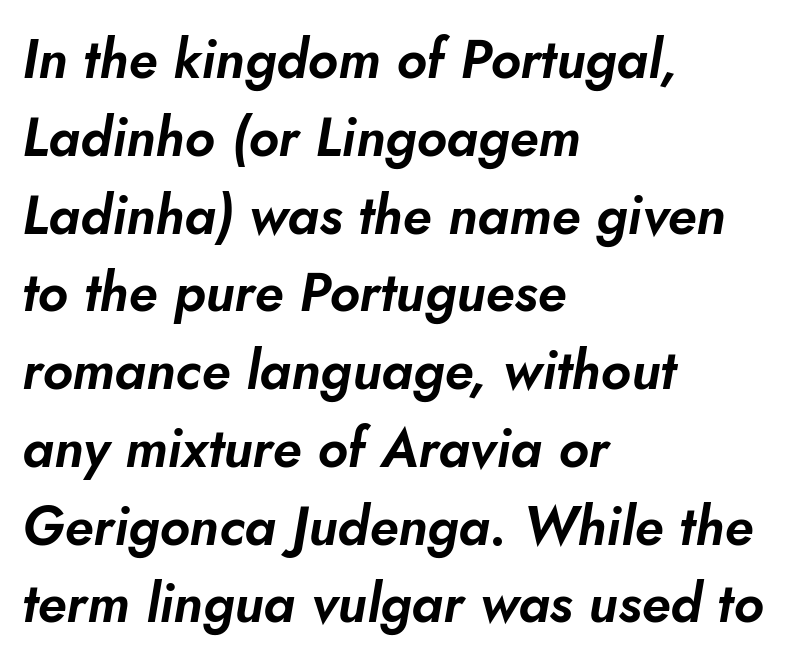
{"italic": "yes", "lean": "right", "slant_degrees": 10, "width": "normal", "stroke_contrast": "low", "x_height": "small", "monospaced": "no", "underline": "no", "align": "left", "line_spacing": "normal", "line_spacing_ratio": 1.44, "letter_spacing": "normal", "letter_spacing_em": 0.0, "glyph_px": 54}
